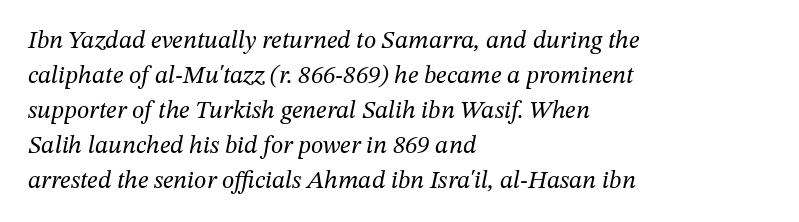
{"italic": "yes", "lean": "right", "slant_degrees": 12, "bold": "no", "underline": "no", "align": "left", "line_spacing": "normal", "line_spacing_ratio": 1.4, "letter_spacing": "normal", "letter_spacing_em": 0.0, "glyph_px": 25}
